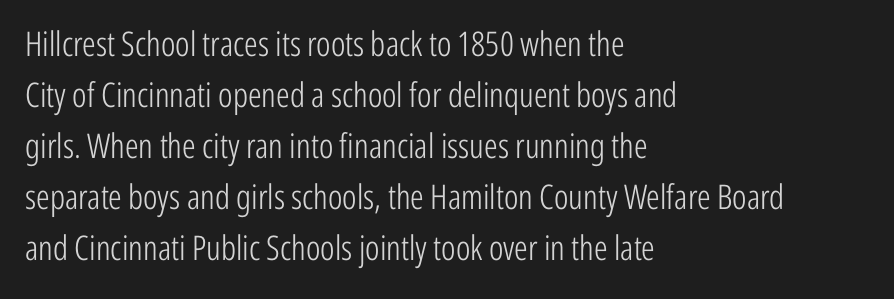
{"serif": "no", "italic": "no", "bold": "no", "weight": "light", "width": "condensed", "stroke_contrast": "low", "x_height": "medium", "monospaced": "no", "underline": "no", "align": "left", "line_spacing": "normal", "line_spacing_ratio": 1.5, "letter_spacing": "normal", "letter_spacing_em": 0.0, "glyph_px": 34}
